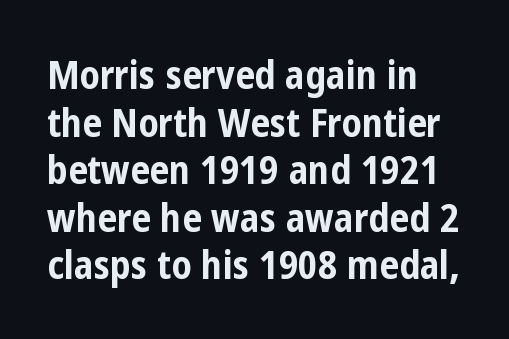
Q: Is the text bold? A: Yes.
Q: Is the text italic (slanted)? A: No, it is upright.
Q: Is the typeface a serif or a sans-serif typeface? A: Sans-serif.
Q: Is the text underlined? A: No.
Q: How is the paragraph aligned? A: Left-aligned.
Q: Is the spacing between letters normal or unusually wide? A: Normal.
Q: Width (condensed, normal, or wide)? A: Condensed.
Q: Stroke contrast? A: Low.
Q: x-height? A: Medium.
Q: Monospaced? A: No.
